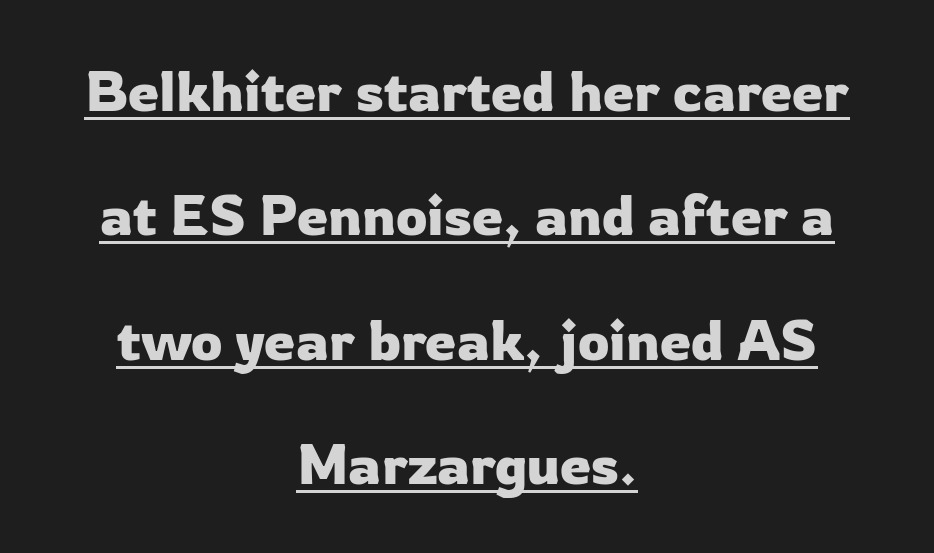
Widely set lines give the paragraph a tall, airy silhouette. Does extra space separate the letters? No, they use regular spacing. This sample has the flowing, uneven cadence of proportional lettering. The font family rendered here belongs to the sans-serif group. The lettering holds an erect, upright posture throughout. The typesetter chose a symmetrical, centered arrangement here.
